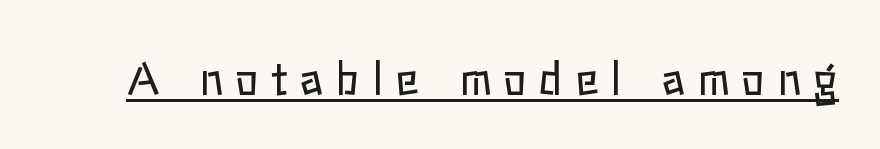
The image shows 44 px regular-weight type, upright; set unusually wide letter spacing (+0.28 em), underlined; low stroke contrast and a medium x-height.
